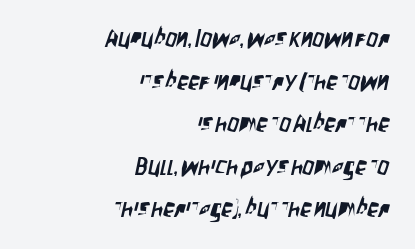
{"underline": "no", "align": "right", "line_spacing_ratio": 1.85, "letter_spacing": "normal", "letter_spacing_em": 0.0, "glyph_px": 23}
